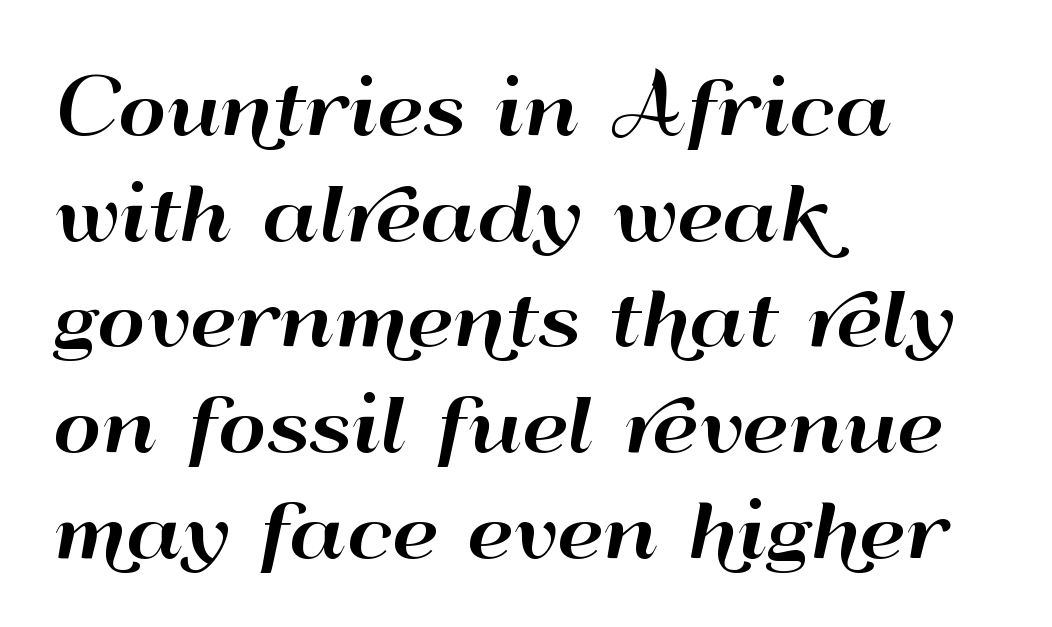
The image shows 75 px wide sans-serif type; set left-aligned, normal line spacing (1.41x), normal letter spacing, not underlined; high stroke contrast and a small x-height.
